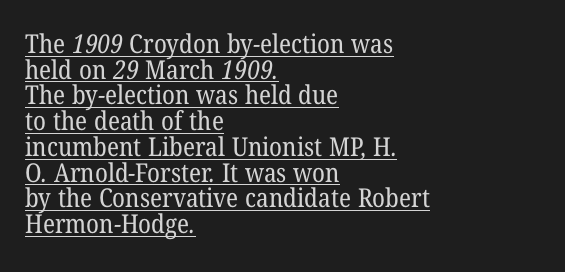
The image shows 26 px text type; set left-aligned, tight line spacing (0.99x), normal letter spacing, underlined.
